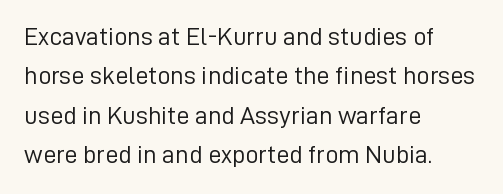
The image shows 26 px text type, upright; set left-aligned, normal line spacing (1.51x), normal letter spacing, not underlined.
